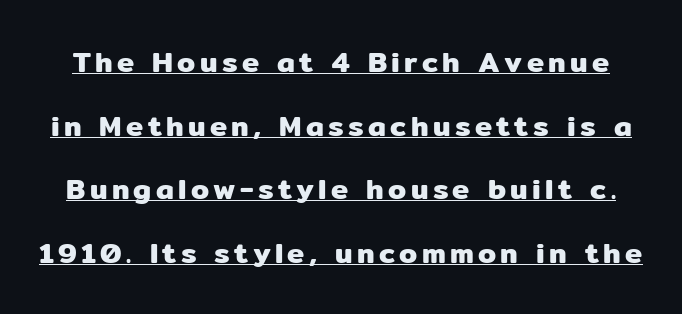
Is there any slant? The stems are plumb. Quick note: underline on. Each letter's strokes conclude bluntly, with no projecting serifs. The designer dialed line spacing up above the default.
